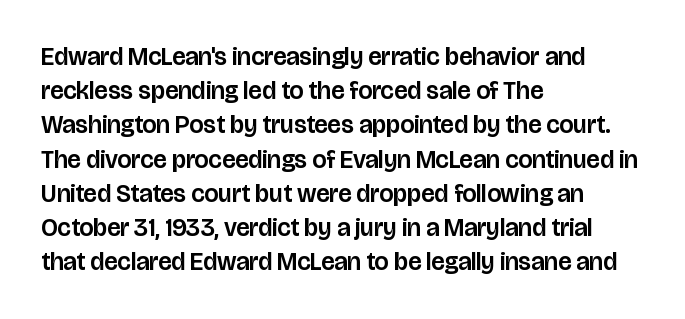
The lettering holds an erect, upright posture throughout. Nobody drew a line under any word here. This rendering uses left alignment, leaving the right contour irregular. Each new line begins a customary step beneath the previous one. Students, note that the glyphs here touch the page at normal intervals.
